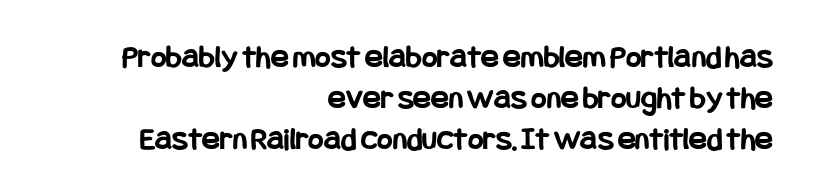
The image shows 33 px bold, condensed sans-serif type, upright; set right-aligned, line spacing 1.24x, normal letter spacing, not underlined; low stroke contrast and a large x-height.
